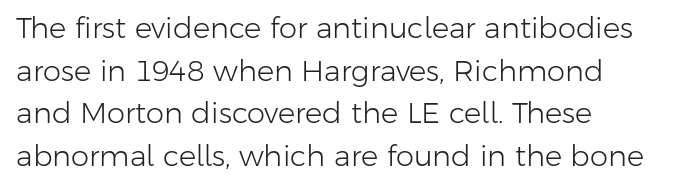
Q: Is the text bold? A: No.
Q: Is the text italic (slanted)? A: No, it is upright.
Q: Is the typeface a serif or a sans-serif typeface? A: Sans-serif.
Q: Is the text underlined? A: No.
Q: How is the paragraph aligned? A: Left-aligned.
Q: Is the spacing between letters normal or unusually wide? A: Normal.
Q: Is the spacing between lines tight, normal or loose? A: Normal.
Q: Width (condensed, normal, or wide)? A: Normal.
Q: Stroke contrast? A: Low.
Q: x-height? A: Medium.
Q: Monospaced? A: No.
